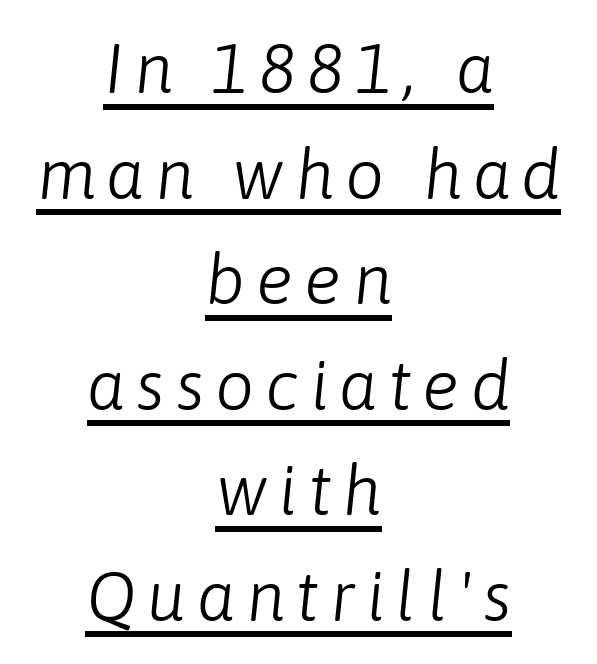
Q: Is the text bold? A: No.
Q: Is the text italic (slanted)? A: Yes, it leans right by about 6 degrees.
Q: Is the text underlined? A: Yes.
Q: How is the paragraph aligned? A: Centered.
Q: Is the spacing between lines tight, normal or loose? A: Normal.
Q: Width (condensed, normal, or wide)? A: Normal.
Q: Stroke contrast? A: Low.
Q: x-height? A: Medium.
Q: Monospaced? A: No.
